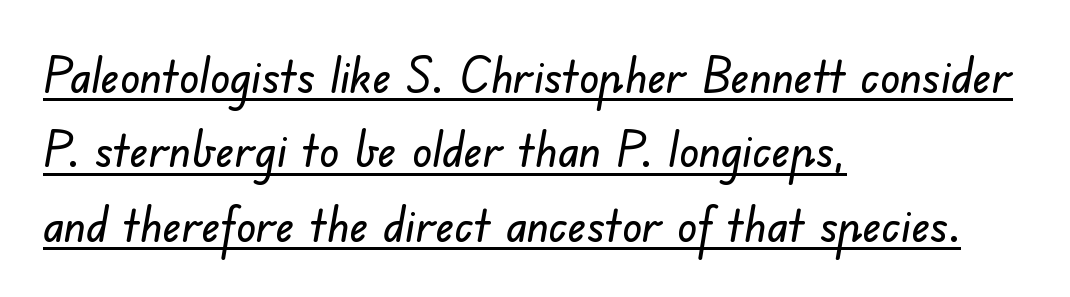
Q: Is the typeface a serif or a sans-serif typeface? A: Sans-serif.
Q: Is the text underlined? A: Yes.
Q: How is the paragraph aligned? A: Left-aligned.
Q: Is the spacing between letters normal or unusually wide? A: Normal.
Q: Is the spacing between lines tight, normal or loose? A: Normal.
Q: Width (condensed, normal, or wide)? A: Normal.
Q: Stroke contrast? A: Low.
Q: x-height? A: Small.
Q: Monospaced? A: No.
